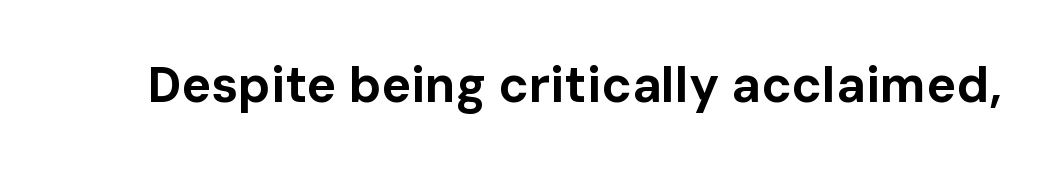
The image shows 50 px bold sans-serif type, upright; set normal letter spacing, not underlined; low stroke contrast and a medium x-height.
